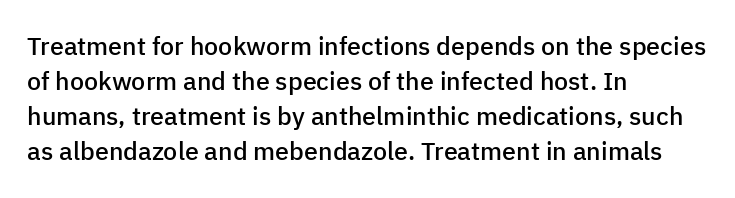
The image shows 25 px text type, upright; set left-aligned, normal line spacing (1.4x), normal letter spacing, not underlined.
